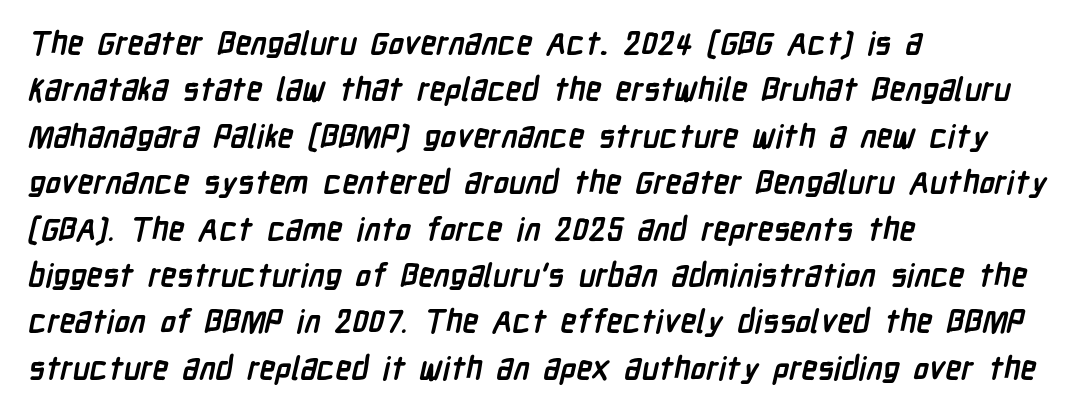
The image shows 32 px semibold, condensed sans-serif type; set left-aligned, normal line spacing (1.45x), normal letter spacing, not underlined; low stroke contrast and a medium x-height.
